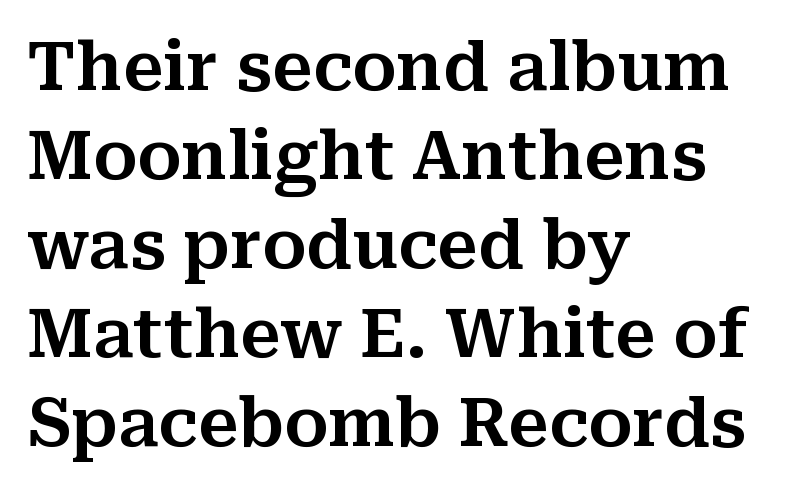
The image shows 67 px serif type, upright; set left-aligned, normal line spacing (1.33x), normal letter spacing, not underlined; medium stroke contrast and a medium x-height.
